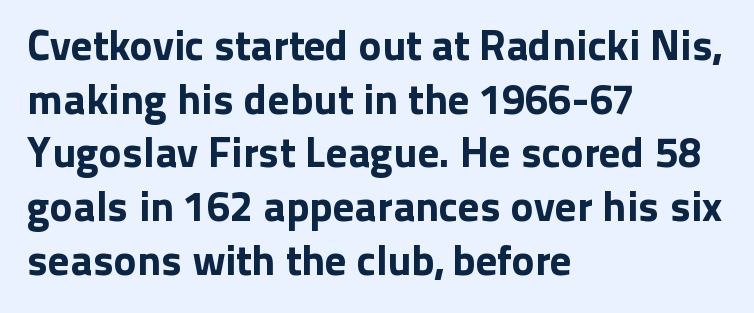
{"serif": "no", "italic": "no", "width": "normal", "stroke_contrast": "low", "x_height": "medium", "monospaced": "no", "underline": "no", "align": "left", "line_spacing": "normal", "line_spacing_ratio": 1.25, "letter_spacing": "normal", "letter_spacing_em": 0.0, "glyph_px": 43}
